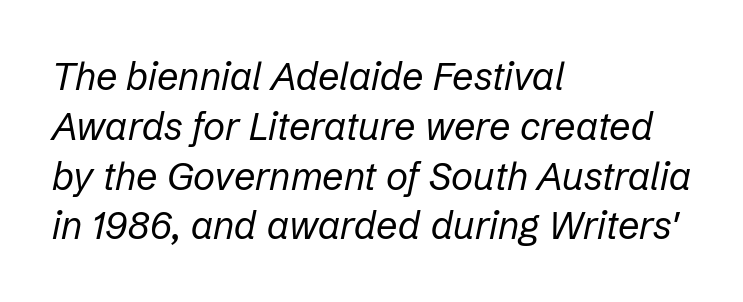
Italic? Definitely — the glyphs are oblique. The compositor pushed each line to the left boundary. Letter spacing: default. Words float on clear page, feet unadorned. The face looks like a standard text weight, possibly lighter. Regular leading.
